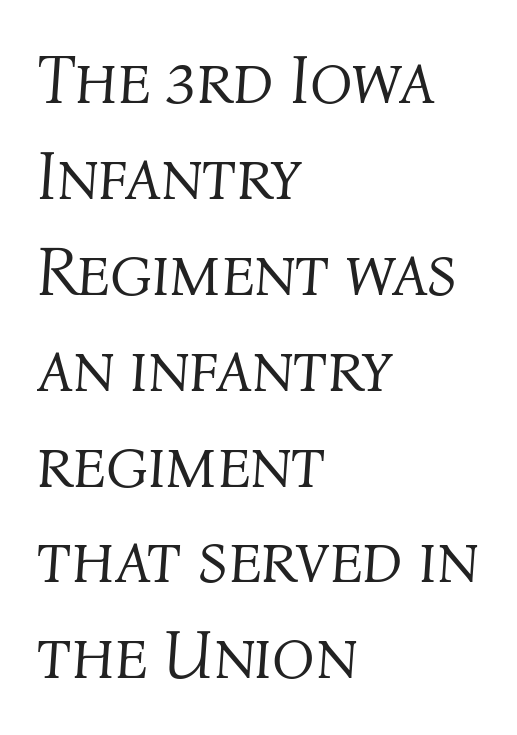
Q: Is the text bold? A: No.
Q: Is the text italic (slanted)? A: Yes, it leans right by about 4 degrees.
Q: Is the text underlined? A: No.
Q: How is the paragraph aligned? A: Left-aligned.
Q: Is the spacing between letters normal or unusually wide? A: Normal.
Q: Is the spacing between lines tight, normal or loose? A: Normal.
Q: Width (condensed, normal, or wide)? A: Normal.
Q: Stroke contrast? A: Medium.
Q: x-height? A: Medium.
Q: Monospaced? A: No.
